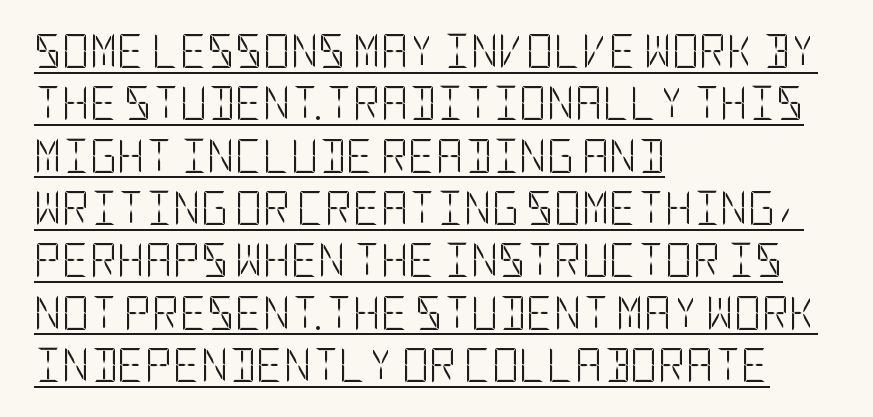
{"serif": "no", "italic": "no", "bold": "no", "weight": "light", "width": "condensed", "stroke_contrast": "low", "x_height": "large", "underline": "yes", "align": "left", "line_spacing": "normal", "line_spacing_ratio": 1.54, "letter_spacing": "normal", "letter_spacing_em": 0.0, "glyph_px": 34}
